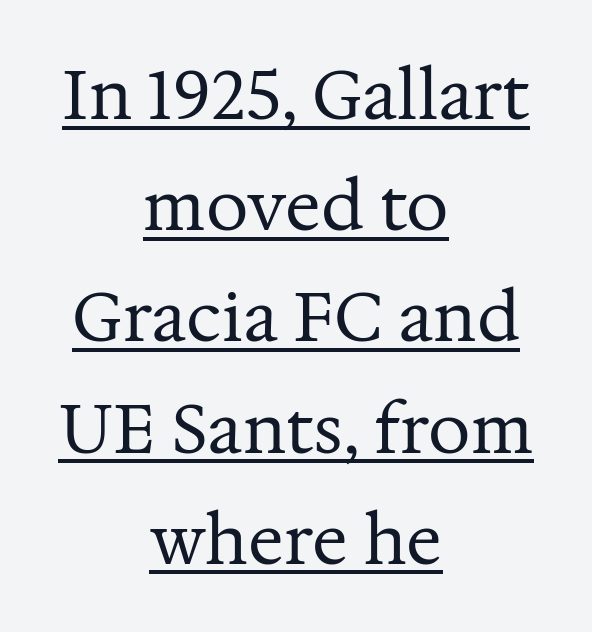
Q: Is the text bold? A: No.
Q: Is the text italic (slanted)? A: No, it is upright.
Q: Is the typeface a serif or a sans-serif typeface? A: Serif.
Q: Is the text underlined? A: Yes.
Q: How is the paragraph aligned? A: Centered.
Q: Is the spacing between letters normal or unusually wide? A: Normal.
Q: Is the spacing between lines tight, normal or loose? A: Normal.
Q: Width (condensed, normal, or wide)? A: Normal.
Q: Stroke contrast? A: Medium.
Q: x-height? A: Medium.
Q: Monospaced? A: No.
